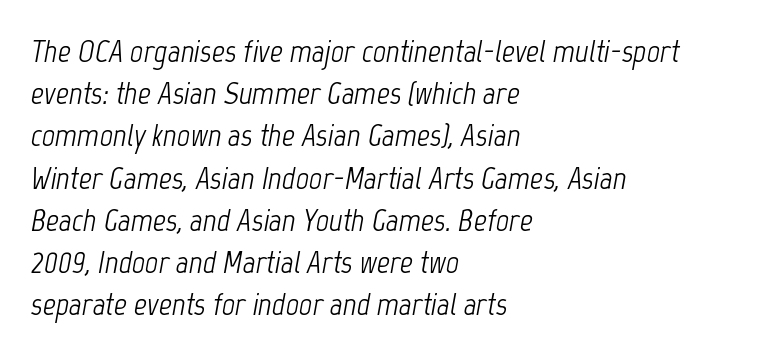
{"italic": "yes", "lean": "right", "slant_degrees": 12, "bold": "no", "weight": "light", "width": "condensed", "stroke_contrast": "low", "x_height": "medium", "monospaced": "no", "underline": "no", "align": "left", "line_spacing": "normal", "line_spacing_ratio": 1.32, "letter_spacing": "normal", "letter_spacing_em": 0.0, "glyph_px": 32}
